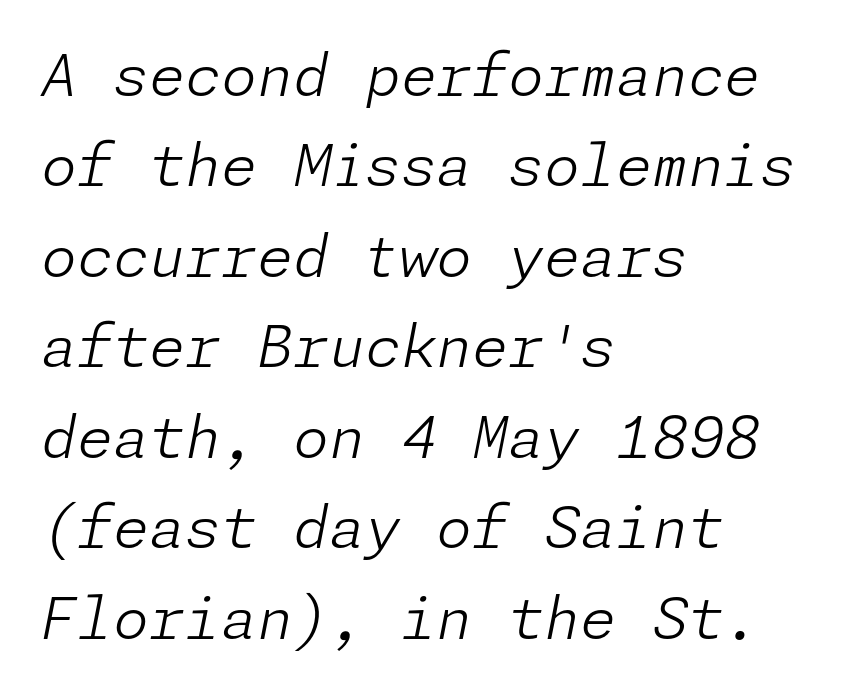
The image shows 58 px light type, italic (leaning right); set left-aligned, normal line spacing (1.56x), normal letter spacing, not underlined; low stroke contrast and a medium x-height.
